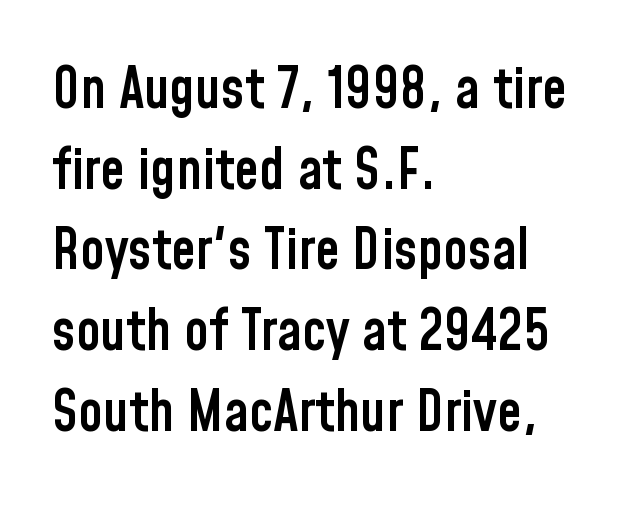
Q: Is the text bold? A: Semi-bold.
Q: Is the text italic (slanted)? A: No, it is upright.
Q: Is the typeface a serif or a sans-serif typeface? A: Sans-serif.
Q: Is the text underlined? A: No.
Q: How is the paragraph aligned? A: Left-aligned.
Q: Is the spacing between letters normal or unusually wide? A: Normal.
Q: Is the spacing between lines tight, normal or loose? A: Normal.
Q: Width (condensed, normal, or wide)? A: Condensed.
Q: Stroke contrast? A: Low.
Q: x-height? A: Medium.
Q: Monospaced? A: No.
